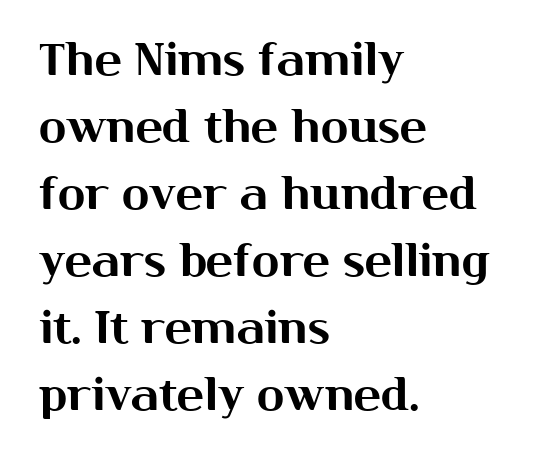
Q: Is the text italic (slanted)? A: No, it is upright.
Q: Is the typeface a serif or a sans-serif typeface? A: Sans-serif.
Q: Is the text underlined? A: No.
Q: How is the paragraph aligned? A: Left-aligned.
Q: Is the spacing between letters normal or unusually wide? A: Normal.
Q: Is the spacing between lines tight, normal or loose? A: Normal.
Q: Width (condensed, normal, or wide)? A: Normal.
Q: Stroke contrast? A: Medium.
Q: x-height? A: Medium.
Q: Monospaced? A: No.
